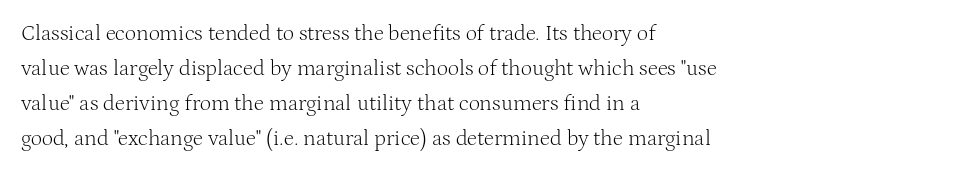
The image shows 22 px text type, upright; set left-aligned, normal line spacing (1.59x), normal letter spacing, not underlined.
